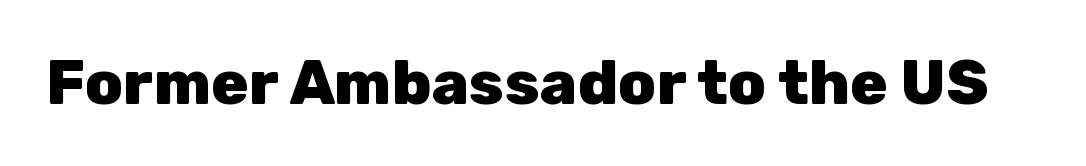
Letters rest on an invisible, unmarked baseline. This is the regular roman posture of the typeface. Heavy-handed strokes throughout: this text is bold. The letters sit at their default tracking, neither squeezed nor spread. Note the varied advance widths — an 'i' is clearly narrower than an 'm'. The font family rendered here belongs to the sans-serif group.
